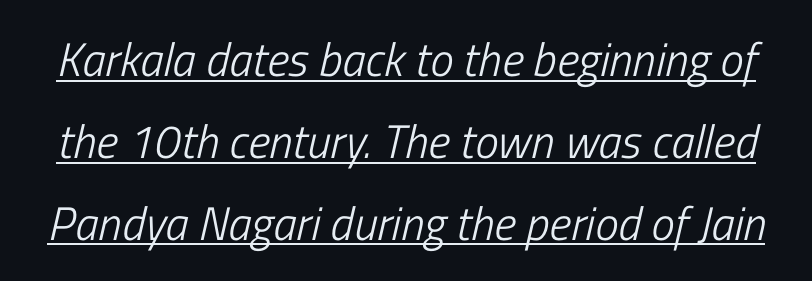
Q: Is the text bold? A: No.
Q: Is the text italic (slanted)? A: Yes, it leans right by about 13 degrees.
Q: Is the text underlined? A: Yes.
Q: Is the spacing between letters normal or unusually wide? A: Normal.
Q: Width (condensed, normal, or wide)? A: Condensed.
Q: Stroke contrast? A: Low.
Q: x-height? A: Medium.
Q: Monospaced? A: No.
